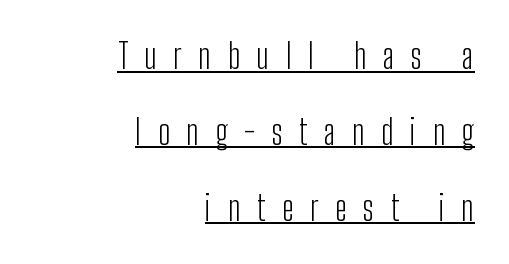
Q: Is the text bold? A: No.
Q: Is the text italic (slanted)? A: No, it is upright.
Q: Is the typeface a serif or a sans-serif typeface? A: Sans-serif.
Q: Is the text underlined? A: Yes.
Q: How is the paragraph aligned? A: Right-aligned.
Q: Is the spacing between letters normal or unusually wide? A: Unusually wide.
Q: Is the spacing between lines tight, normal or loose? A: Loose.
Q: Width (condensed, normal, or wide)? A: Condensed.
Q: Stroke contrast? A: Low.
Q: x-height? A: Medium.
Q: Monospaced? A: No.
